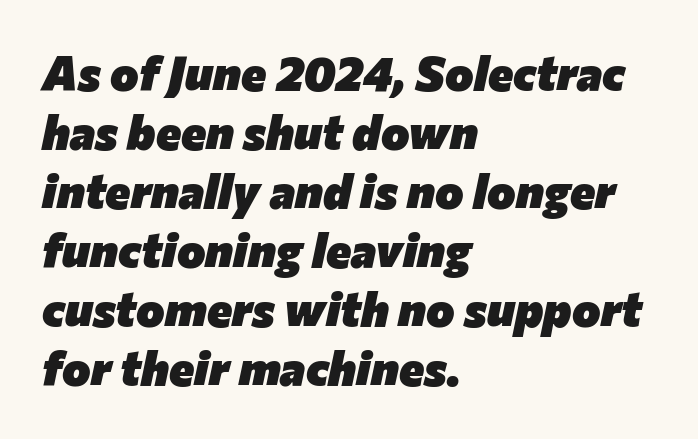
Q: Is the text bold? A: Yes.
Q: Is the text italic (slanted)? A: Yes, it leans right by about 12 degrees.
Q: Is the text underlined? A: No.
Q: How is the paragraph aligned? A: Left-aligned.
Q: Is the spacing between letters normal or unusually wide? A: Normal.
Q: Width (condensed, normal, or wide)? A: Normal.
Q: Stroke contrast? A: Low.
Q: x-height? A: Medium.
Q: Monospaced? A: No.
